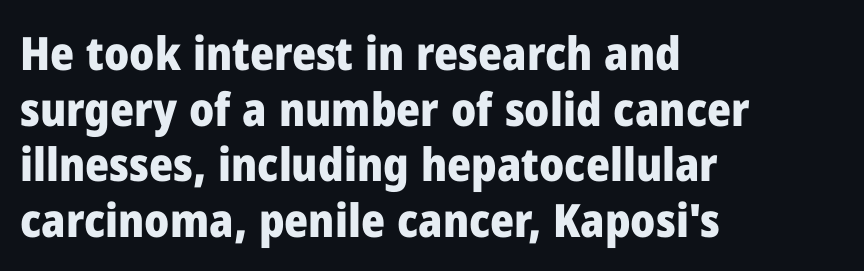
The type is set solid horizontally, with unmodified tracking. A typesetter would label this face a sans. You'd pick this weight for a headline — it's a proper bold. If you drew a ruler down the left edge, every line would touch it.
